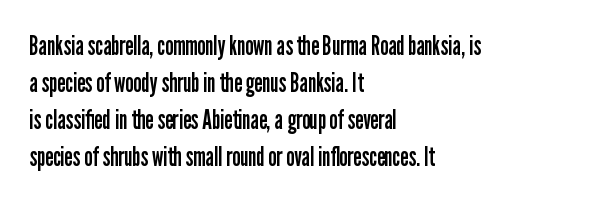
{"italic": "no", "bold": "no", "underline": "no", "align": "left", "line_spacing": "normal", "line_spacing_ratio": 1.42, "letter_spacing": "normal", "letter_spacing_em": 0.0, "glyph_px": 26}
